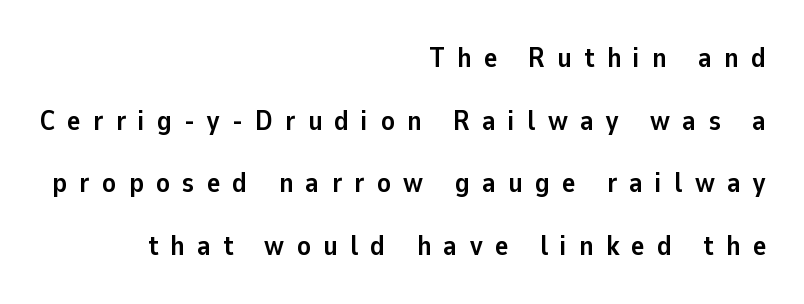
Q: Is the text bold? A: Yes.
Q: Is the text italic (slanted)? A: No, it is upright.
Q: Is the typeface a serif or a sans-serif typeface? A: Sans-serif.
Q: Is the text underlined? A: No.
Q: How is the paragraph aligned? A: Right-aligned.
Q: Is the spacing between letters normal or unusually wide? A: Unusually wide.
Q: Is the spacing between lines tight, normal or loose? A: Loose.
Q: Width (condensed, normal, or wide)? A: Normal.
Q: Stroke contrast? A: Low.
Q: x-height? A: Medium.
Q: Monospaced? A: No.
